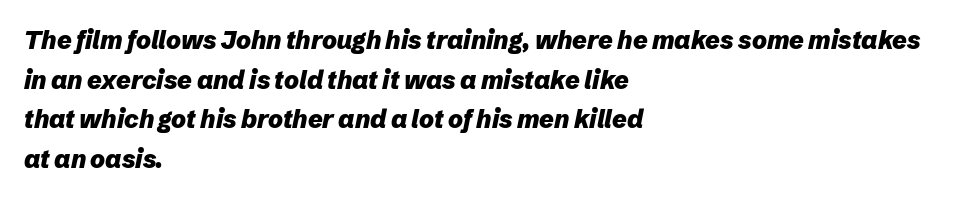
{"italic": "yes", "lean": "right", "slant_degrees": 12, "bold": "yes", "underline": "no", "align": "left", "line_spacing": "normal", "line_spacing_ratio": 1.59, "letter_spacing": "normal", "letter_spacing_em": 0.0, "glyph_px": 25}
